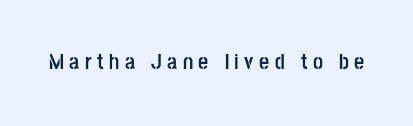
Posture: upright roman. Letter spacing: wide. Stroke thickness is high; the sample reads as a true bold. Lines of text with bare space underneath.
